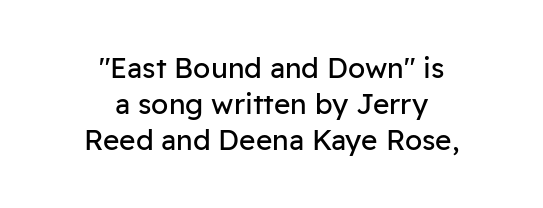
{"serif": "no", "italic": "no", "bold": "no", "weight": "regular", "width": "normal", "stroke_contrast": "low", "x_height": "medium", "monospaced": "no", "underline": "no", "align": "center", "line_spacing": "normal", "line_spacing_ratio": 1.29, "letter_spacing": "normal", "letter_spacing_em": 0.0, "glyph_px": 28}
